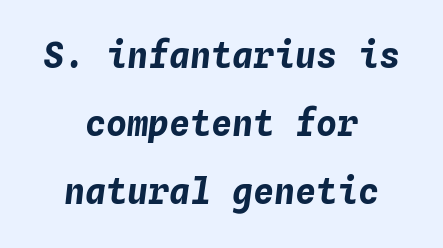
{"italic": "yes", "lean": "right", "slant_degrees": 4, "bold": "yes", "weight": "bold", "width": "normal", "stroke_contrast": "low", "x_height": "medium", "monospaced": "yes", "underline": "no", "align": "center", "line_spacing": "loose", "line_spacing_ratio": 1.95, "letter_spacing": "normal", "letter_spacing_em": 0.0, "glyph_px": 35}
